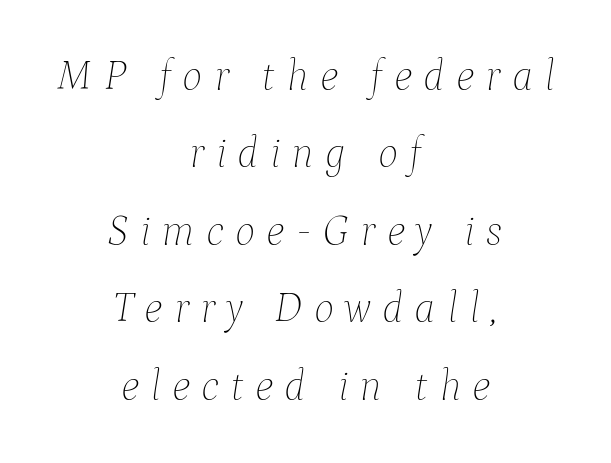
{"italic": "yes", "lean": "right", "slant_degrees": 9, "bold": "no", "weight": "thin", "width": "normal", "stroke_contrast": "low", "x_height": "medium", "monospaced": "no", "underline": "no", "align": "center", "line_spacing_ratio": 1.8, "letter_spacing": "wide", "letter_spacing_em": 0.26, "glyph_px": 43}
